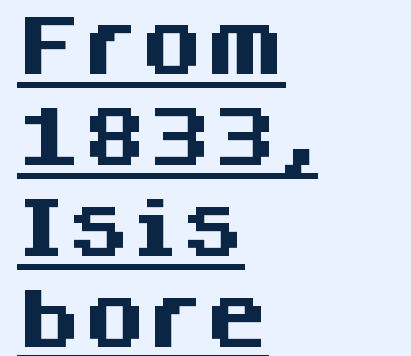
The image shows 65 px heavy sans-serif type, upright; set left-aligned, normal line spacing (1.4x), normal letter spacing, underlined; medium stroke contrast and a large x-height.
